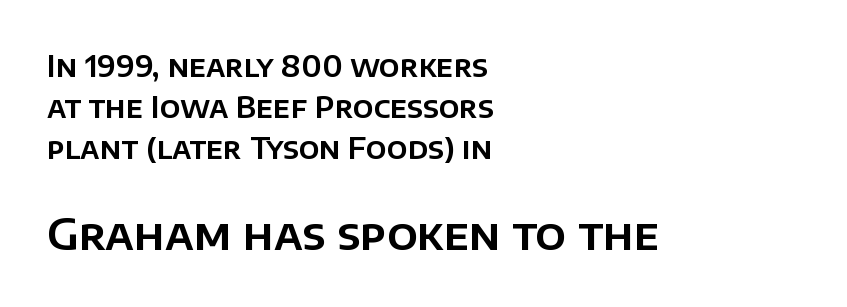
Q: Is the text italic (slanted)? A: No, it is upright.
Q: Is the typeface a serif or a sans-serif typeface? A: Sans-serif.
Q: Is the text underlined? A: No.
Q: How is the paragraph aligned? A: Left-aligned.
Q: Is the spacing between letters normal or unusually wide? A: Normal.
Q: Is the spacing between lines tight, normal or loose? A: Normal.
Q: Which block of text is set in a larger size, the first (top) or the second (bottom)? A: The second (bottom) one.
Q: Width (condensed, normal, or wide)? A: Normal.
Q: Stroke contrast? A: Low.
Q: x-height? A: Large.
Q: Monospaced? A: No.
